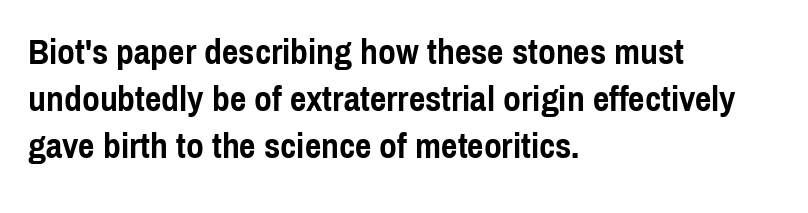
{"serif": "no", "italic": "no", "bold": "yes", "weight": "semibold", "width": "condensed", "x_height": "medium", "monospaced": "no", "underline": "no", "align": "left", "line_spacing": "normal", "line_spacing_ratio": 1.3, "letter_spacing": "normal", "letter_spacing_em": 0.0, "glyph_px": 36}
